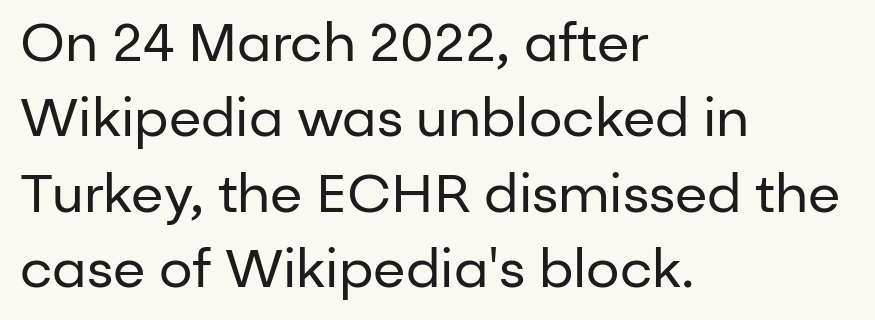
The image shows 53 px regular-weight sans-serif type, upright; set left-aligned, normal line spacing (1.42x), normal letter spacing, not underlined; low stroke contrast and a medium x-height.
